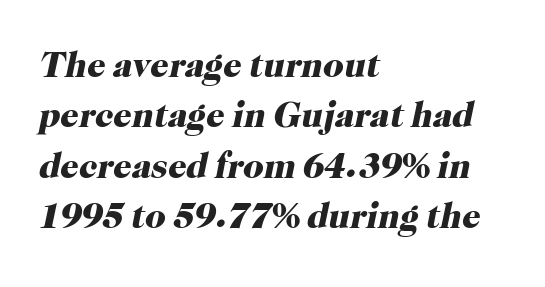
The image shows 36 px heavy serif type, italic (leaning right); set left-aligned, normal line spacing (1.4x), normal letter spacing, not underlined; high stroke contrast and a medium x-height.
